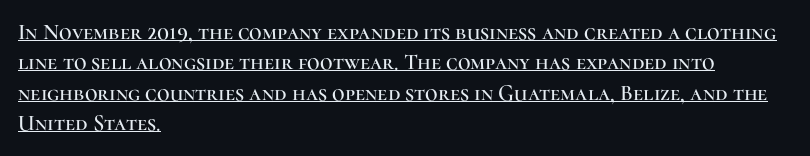
Leftover space on each line is placed entirely after the last word. The lines sit at an ordinary, default distance from one another. Characters remain perfectly vertical along every line. The line texture is even and compact thanks to regular tracking.
